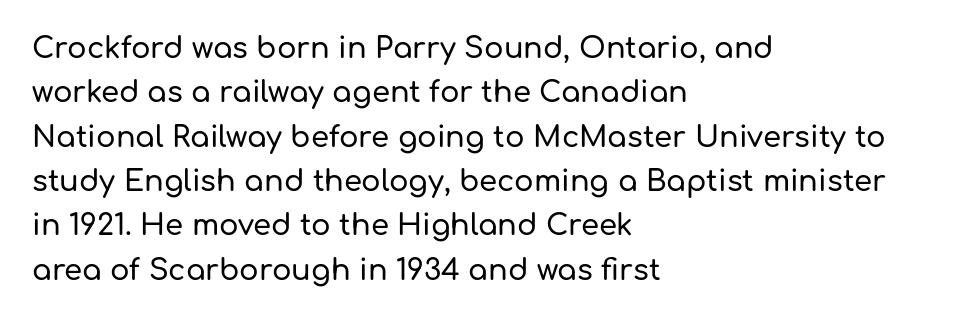
Posture: straight, roman, zero tilt. All the whitespace from short lines collects on the right. Bare-footed words on every line. Summary of vertical rhythm: regular, with standard interline spacing. Looks like regular typesetting: each glyph gets only the width it needs.
